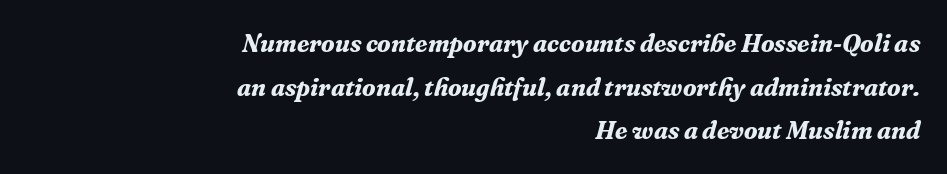
The image shows 25 px bold type, italic (leaning right); set right-aligned, line spacing 1.75x, normal letter spacing, not underlined.
